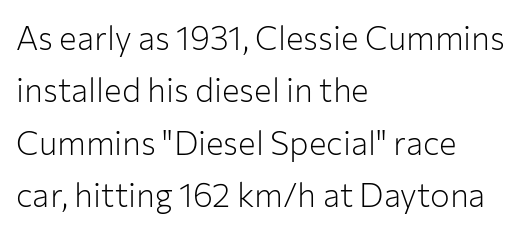
Vertical strokes here are truly vertical. Think standard paragraph weight, or any step lighter than that. The lines in this sample share a left origin and differ only in where they stop. The type family on display is of the sans-serif kind.
